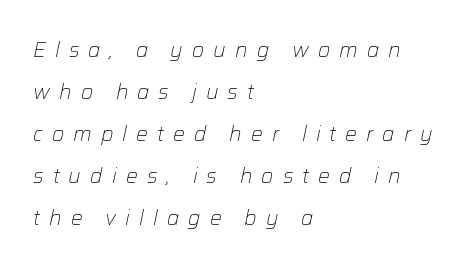
The image shows 21 px text type, italic (leaning right); set left-aligned, loose line spacing (2.0x), unusually wide letter spacing (+0.43 em), not underlined.
